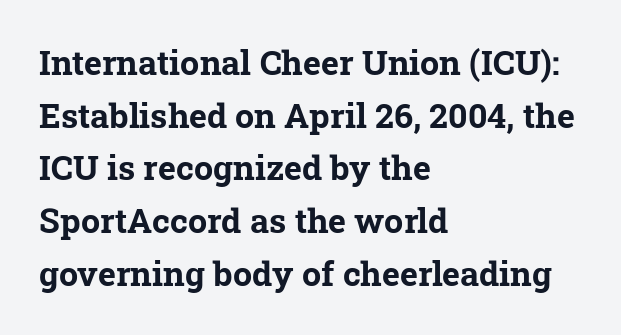
Q: Is the text bold? A: Yes.
Q: Is the typeface a serif or a sans-serif typeface? A: Serif.
Q: Is the text underlined? A: No.
Q: How is the paragraph aligned? A: Left-aligned.
Q: Is the spacing between letters normal or unusually wide? A: Normal.
Q: Is the spacing between lines tight, normal or loose? A: Normal.
Q: Width (condensed, normal, or wide)? A: Normal.
Q: Stroke contrast? A: Low.
Q: x-height? A: Medium.
Q: Monospaced? A: No.
